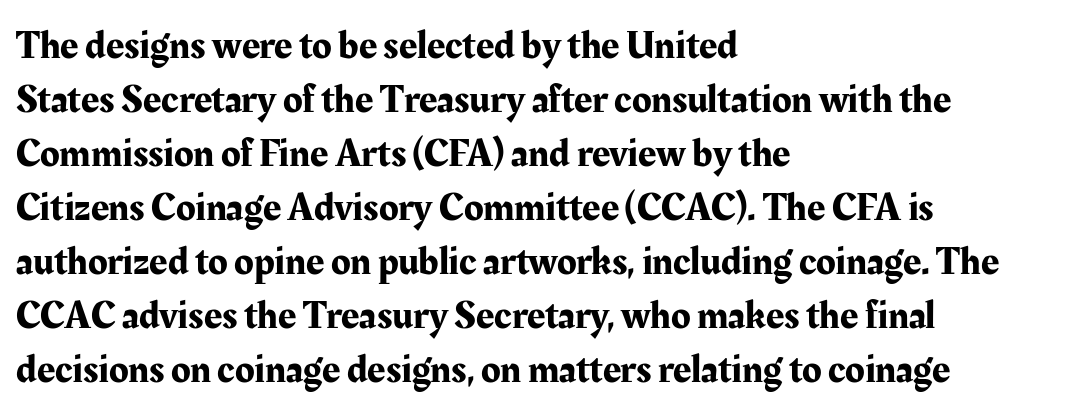
{"serif": "yes", "italic": "no", "width": "normal", "stroke_contrast": "medium", "x_height": "medium", "monospaced": "no", "underline": "no", "align": "left", "line_spacing": "normal", "line_spacing_ratio": 1.35, "letter_spacing": "normal", "letter_spacing_em": 0.0, "glyph_px": 40}
